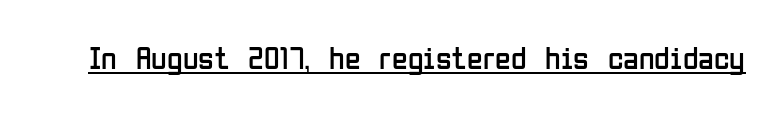
Stem width sits at or under what a default text font uses. Nothing sits at the stroke ends, so this counts as sans-serif. What stands out about the letter spacing? Nothing — it is the standard amount. Ordinary non-slanted type is in use. The rendering uses natural spacing where letterforms have individual widths.
